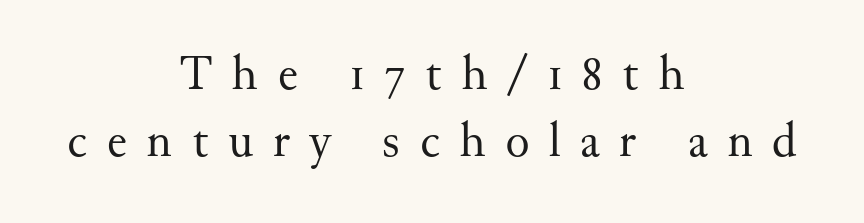
The image shows 50 px regular-weight serif type, upright; set centered, normal line spacing (1.34x), unusually wide letter spacing (+0.39 em), not underlined; medium stroke contrast and a small x-height.
